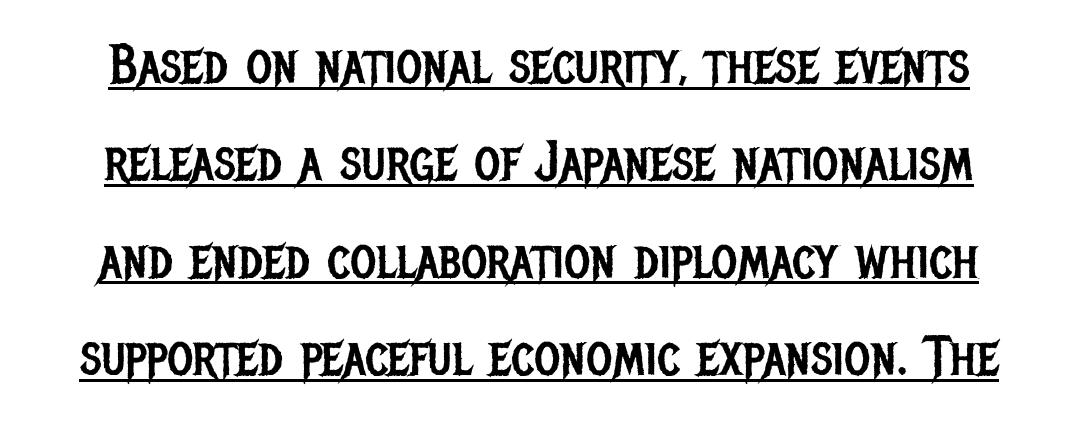
{"serif": "no", "italic": "no", "bold": "no", "weight": "regular", "width": "condensed", "stroke_contrast": "low", "x_height": "large", "monospaced": "no", "underline": "yes", "line_spacing_ratio": 1.74, "letter_spacing": "normal", "letter_spacing_em": 0.0, "glyph_px": 56}
